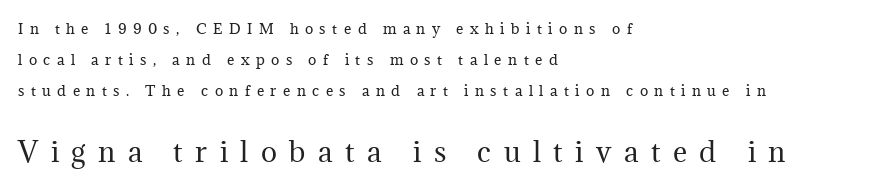
The image shows 27 px text type, upright; set left-aligned, loose line spacing (2.23x), unusually wide letter spacing (+0.46 em), not underlined; the second (bottom) block is 1.93x larger.
